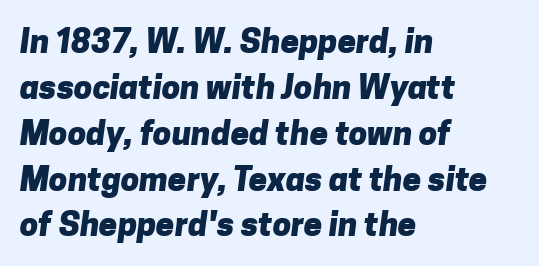
{"serif": "no", "bold": "yes", "weight": "heavy", "width": "normal", "stroke_contrast": "low", "x_height": "medium", "monospaced": "no", "underline": "no", "align": "left", "line_spacing": "normal", "line_spacing_ratio": 1.39, "letter_spacing": "normal", "letter_spacing_em": 0.0, "glyph_px": 33}
